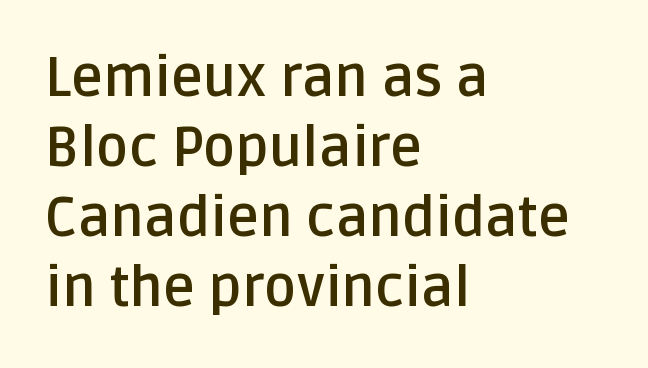
Q: Is the text bold? A: Yes.
Q: Is the text italic (slanted)? A: No, it is upright.
Q: Is the typeface a serif or a sans-serif typeface? A: Sans-serif.
Q: Is the text underlined? A: No.
Q: How is the paragraph aligned? A: Left-aligned.
Q: Is the spacing between letters normal or unusually wide? A: Normal.
Q: Is the spacing between lines tight, normal or loose? A: Normal.
Q: Width (condensed, normal, or wide)? A: Normal.
Q: Stroke contrast? A: Low.
Q: x-height? A: Large.
Q: Monospaced? A: No.
